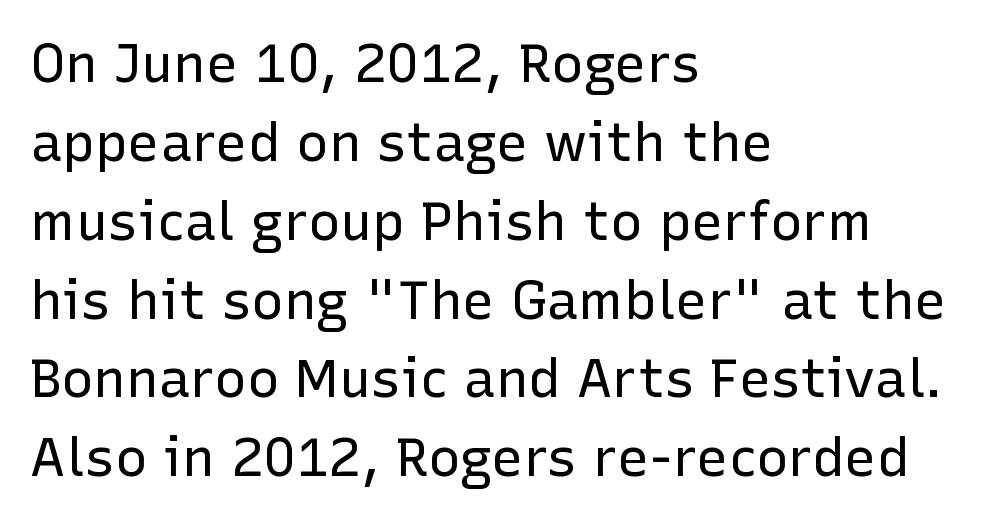
The text was rendered using a sans face with plain stroke endings. The gap between lines stays unmarked. Horizontal alignment here is leftward, the default for most running prose. Tall strokes in this sample are plumb rather than angled.
